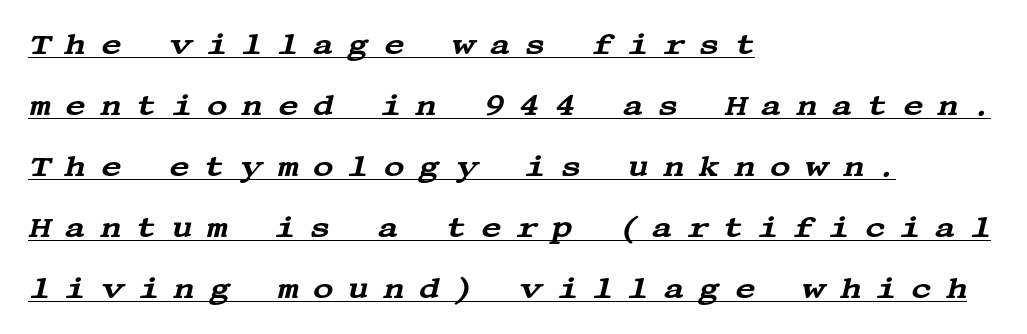
Q: Is the text italic (slanted)? A: Yes, it leans right by about 13 degrees.
Q: Is the typeface a serif or a sans-serif typeface? A: Serif.
Q: Is the text underlined? A: Yes.
Q: How is the paragraph aligned? A: Left-aligned.
Q: Is the spacing between letters normal or unusually wide? A: Unusually wide.
Q: Is the spacing between lines tight, normal or loose? A: Loose.
Q: Width (condensed, normal, or wide)? A: Wide.
Q: Stroke contrast? A: Medium.
Q: x-height? A: Large.
